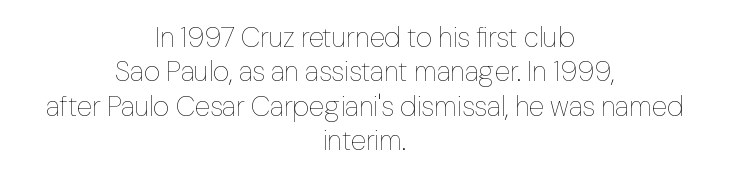
Q: Is the text bold? A: No.
Q: Is the text italic (slanted)? A: No, it is upright.
Q: Is the text underlined? A: No.
Q: How is the paragraph aligned? A: Centered.
Q: Is the spacing between letters normal or unusually wide? A: Normal.
Q: Width (condensed, normal, or wide)? A: Normal.
Q: Stroke contrast? A: Low.
Q: x-height? A: Medium.
Q: Monospaced? A: No.
